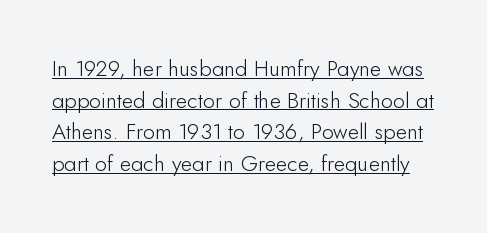
Vertical stems look standard width or narrower in stroke. The face used here appears with an underline applied. Nobody touched the tracking dial on this one. Regular leading.
